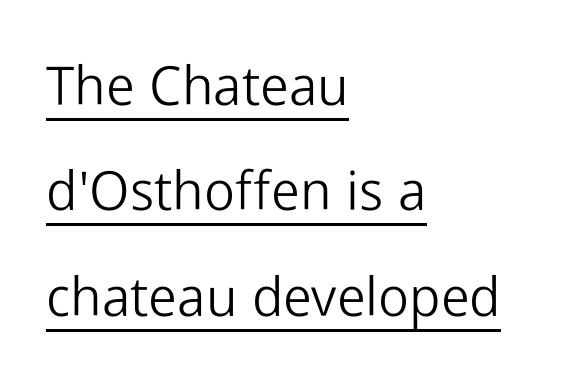
Q: Is the text bold? A: No.
Q: Is the text italic (slanted)? A: No, it is upright.
Q: Is the typeface a serif or a sans-serif typeface? A: Sans-serif.
Q: Is the text underlined? A: Yes.
Q: How is the paragraph aligned? A: Left-aligned.
Q: Is the spacing between letters normal or unusually wide? A: Normal.
Q: Is the spacing between lines tight, normal or loose? A: Loose.
Q: Width (condensed, normal, or wide)? A: Normal.
Q: Stroke contrast? A: Low.
Q: x-height? A: Medium.
Q: Monospaced? A: No.
